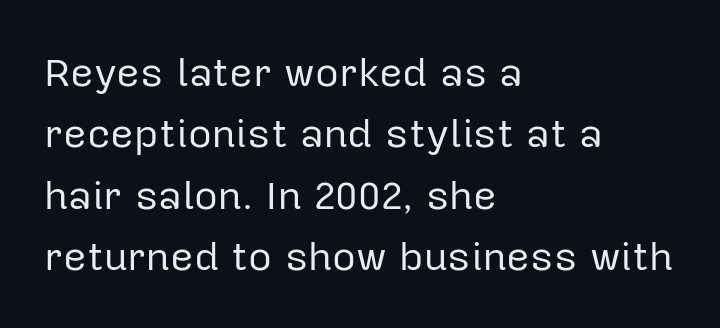
Q: Is the text bold? A: No.
Q: Is the text italic (slanted)? A: No, it is upright.
Q: Is the typeface a serif or a sans-serif typeface? A: Sans-serif.
Q: Is the text underlined? A: No.
Q: How is the paragraph aligned? A: Left-aligned.
Q: Is the spacing between letters normal or unusually wide? A: Normal.
Q: Is the spacing between lines tight, normal or loose? A: Normal.
Q: Width (condensed, normal, or wide)? A: Normal.
Q: Stroke contrast? A: Low.
Q: x-height? A: Medium.
Q: Monospaced? A: No.
